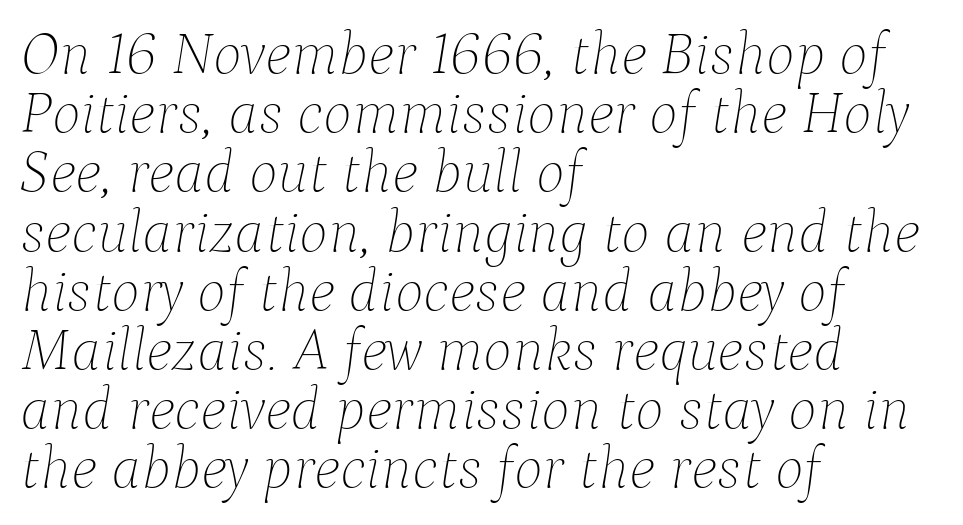
The image shows 61 px thin type, italic (leaning right); set left-aligned, tight line spacing (0.97x), normal letter spacing, not underlined; low stroke contrast and a medium x-height.
